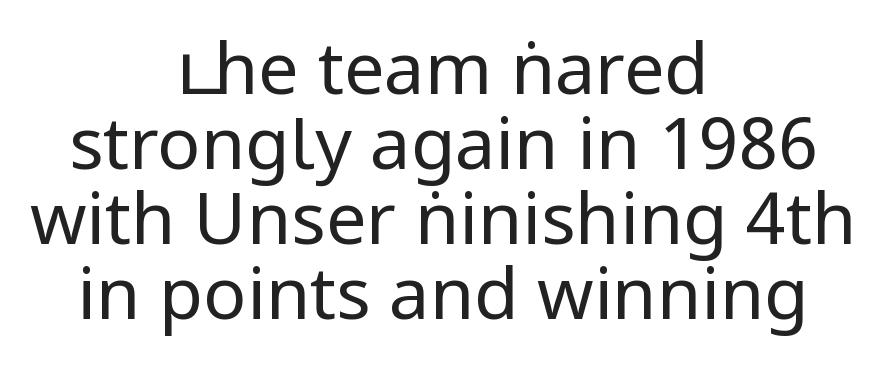
The image shows 72 px regular-weight, condensed sans-serif type, upright; set centered, tight line spacing (1.04x), normal letter spacing, not underlined; low stroke contrast and a large x-height.
